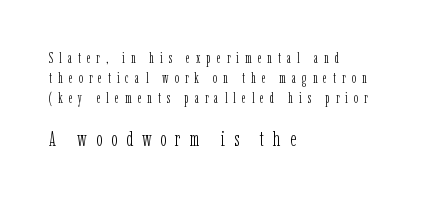
{"italic": "no", "bold": "no", "underline": "no", "align": "left", "line_spacing": "normal", "line_spacing_ratio": 1.44, "letter_spacing": "wide", "letter_spacing_em": 0.43, "larger_block": "second", "size_ratio": 1.5, "glyph_px": 21}
